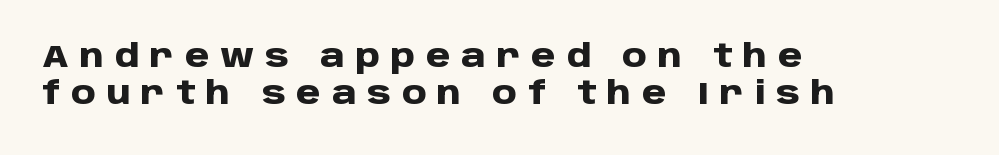
Q: Is the text bold? A: Yes.
Q: Is the text italic (slanted)? A: No, it is upright.
Q: Is the typeface a serif or a sans-serif typeface? A: Sans-serif.
Q: Is the text underlined? A: No.
Q: How is the paragraph aligned? A: Left-aligned.
Q: Is the spacing between letters normal or unusually wide? A: Unusually wide.
Q: Width (condensed, normal, or wide)? A: Normal.
Q: Stroke contrast? A: Low.
Q: x-height? A: Large.
Q: Monospaced? A: No.
